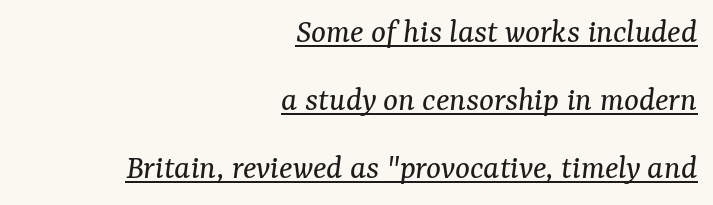
Q: Is the text bold? A: No.
Q: Is the text italic (slanted)? A: Yes, it leans right by about 7 degrees.
Q: Is the typeface a serif or a sans-serif typeface? A: Serif.
Q: Is the text underlined? A: Yes.
Q: How is the paragraph aligned? A: Right-aligned.
Q: Is the spacing between letters normal or unusually wide? A: Normal.
Q: Is the spacing between lines tight, normal or loose? A: Loose.
Q: Width (condensed, normal, or wide)? A: Normal.
Q: Stroke contrast? A: Medium.
Q: x-height? A: Medium.
Q: Monospaced? A: No.
